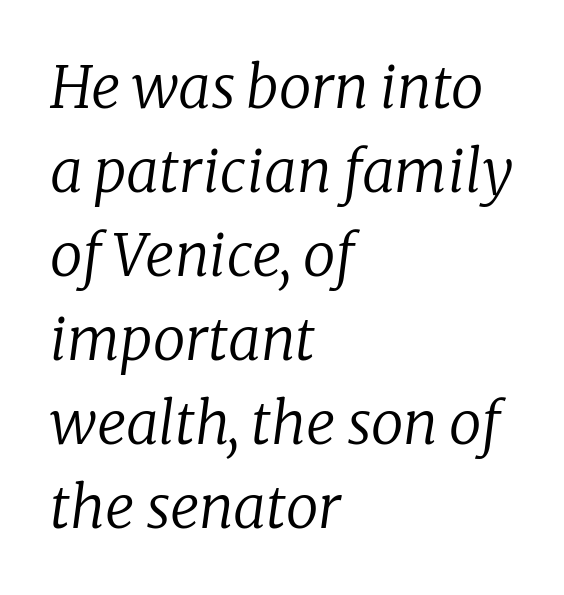
Q: Is the text bold? A: No.
Q: Is the text italic (slanted)? A: Yes, it leans right by about 8 degrees.
Q: Is the typeface a serif or a sans-serif typeface? A: Serif.
Q: Is the text underlined? A: No.
Q: How is the paragraph aligned? A: Left-aligned.
Q: Is the spacing between letters normal or unusually wide? A: Normal.
Q: Is the spacing between lines tight, normal or loose? A: Normal.
Q: Width (condensed, normal, or wide)? A: Normal.
Q: Stroke contrast? A: Low.
Q: x-height? A: Medium.
Q: Monospaced? A: No.
